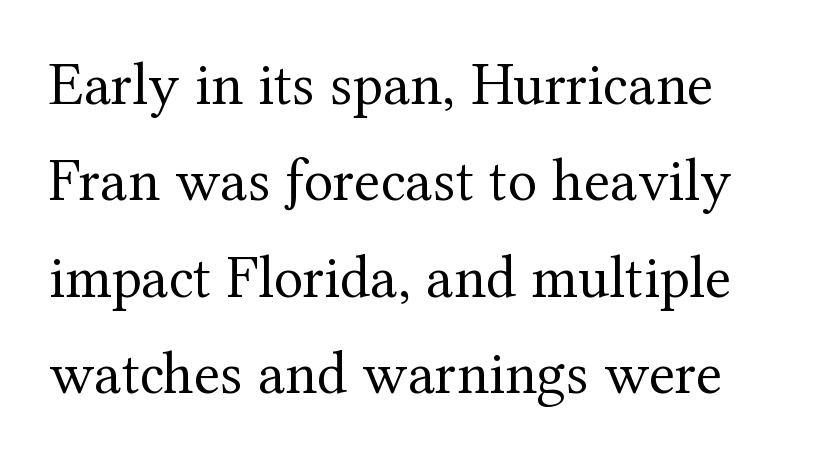
The image shows 61 px regular-weight serif type, upright; set left-aligned, normal line spacing (1.58x), normal letter spacing, not underlined; medium stroke contrast and a medium x-height.
